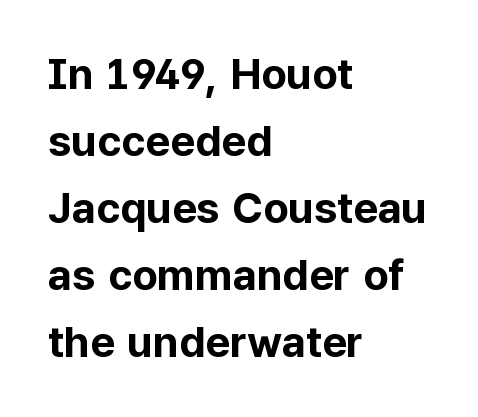
Leading matches the norm, producing a regular column. Spacing verdict: proportional, widths tailored to each character. The space beneath each line is pristine and unruled. Typographically, this falls in the sans-serif category. You'd pick this weight for a headline — it's a proper bold. Posture: vertical.
